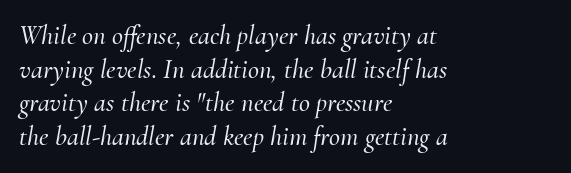
Visually the block forms a straight wall on the left and a jagged coastline on the right. Reading down the column, the eye jumps a familiar distance to each next line. The gap between lines stays unmarked. Tracking here is standard; glyphs follow each other at the usual distance.
